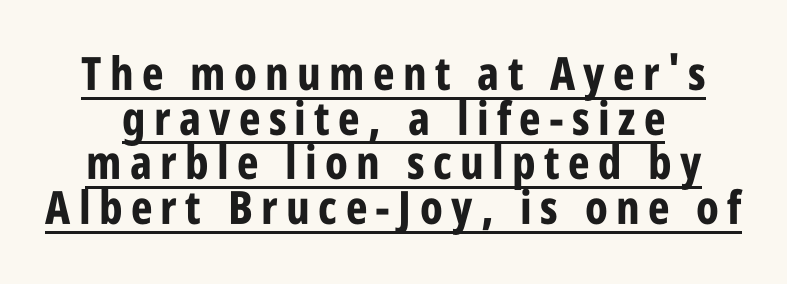
Here the designer chose a conventional face with non-uniform glyph widths. The face used here appears with an underline applied. The axis of the letterforms is exactly vertical. Vertical spacing — tight.
